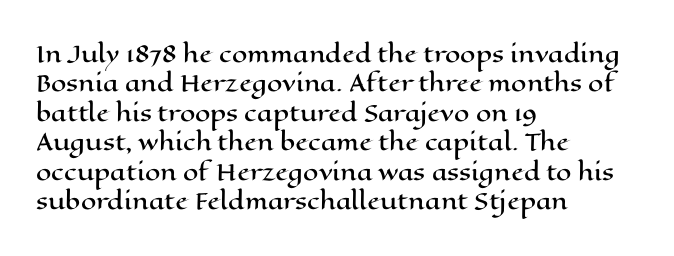
{"italic": "no", "underline": "no", "align": "left", "line_spacing": "normal", "line_spacing_ratio": 1.34, "letter_spacing": "normal", "letter_spacing_em": 0.0, "glyph_px": 22}
